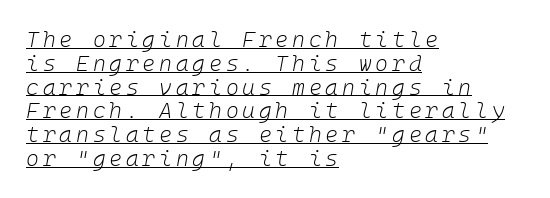
{"italic": "yes", "lean": "right", "slant_degrees": 10, "bold": "no", "underline": "yes", "align": "left", "line_spacing": "tight", "line_spacing_ratio": 1.08, "glyph_px": 22}
